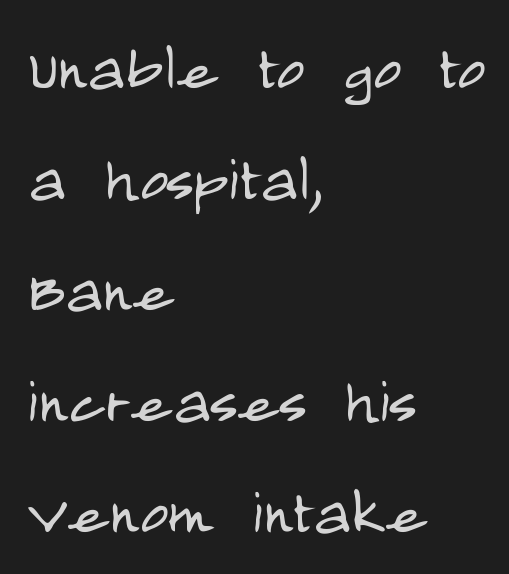
Q: Is the text bold? A: No.
Q: Is the text italic (slanted)? A: No, it is upright.
Q: Is the typeface a serif or a sans-serif typeface? A: Sans-serif.
Q: Is the text underlined? A: No.
Q: How is the paragraph aligned? A: Left-aligned.
Q: Is the spacing between letters normal or unusually wide? A: Normal.
Q: Is the spacing between lines tight, normal or loose? A: Normal.
Q: Width (condensed, normal, or wide)? A: Condensed.
Q: Stroke contrast? A: Low.
Q: x-height? A: Large.
Q: Monospaced? A: No.
